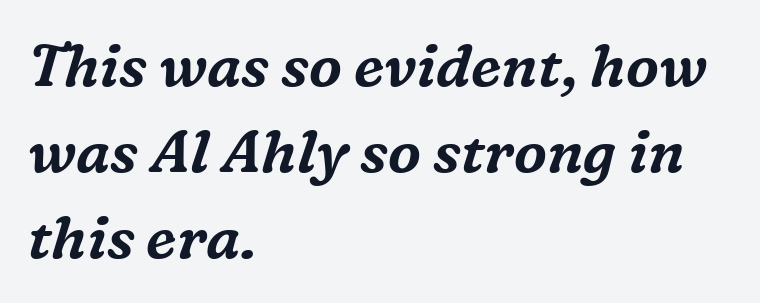
{"serif": "yes", "italic": "yes", "lean": "right", "slant_degrees": 16, "width": "normal", "stroke_contrast": "medium", "x_height": "medium", "monospaced": "no", "underline": "no", "align": "left", "line_spacing": "normal", "line_spacing_ratio": 1.46, "letter_spacing": "normal", "letter_spacing_em": 0.0, "glyph_px": 59}
